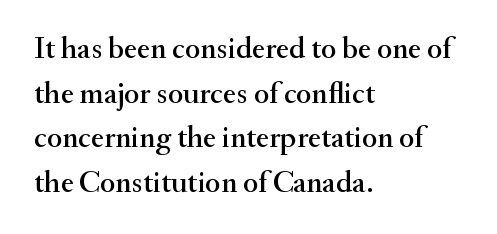
The image shows 31 px serif type, upright; set left-aligned, normal line spacing (1.44x), normal letter spacing, not underlined; medium stroke contrast and a small x-height.
